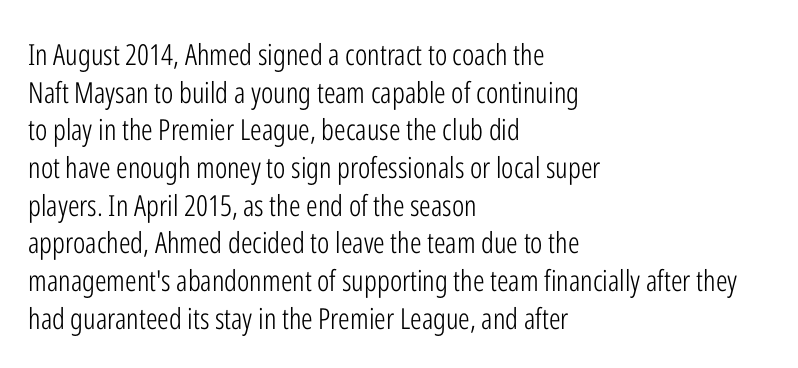
Q: Is the text bold? A: No.
Q: Is the text italic (slanted)? A: No, it is upright.
Q: Is the typeface a serif or a sans-serif typeface? A: Sans-serif.
Q: Is the text underlined? A: No.
Q: How is the paragraph aligned? A: Left-aligned.
Q: Is the spacing between letters normal or unusually wide? A: Normal.
Q: Is the spacing between lines tight, normal or loose? A: Normal.
Q: Width (condensed, normal, or wide)? A: Condensed.
Q: Stroke contrast? A: Low.
Q: x-height? A: Medium.
Q: Monospaced? A: No.
